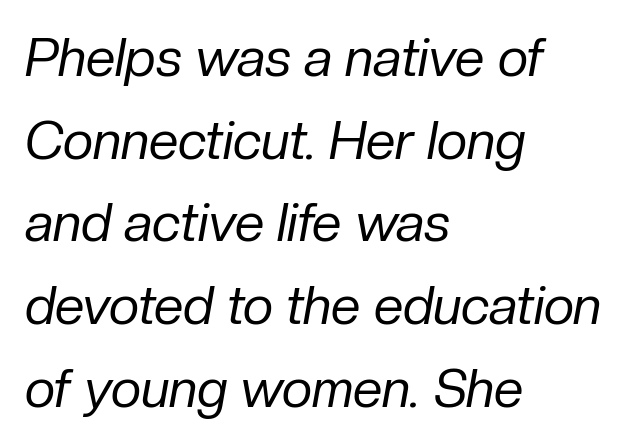
The image shows 53 px regular-weight type, italic (leaning right); set left-aligned, normal line spacing (1.56x), normal letter spacing, not underlined; low stroke contrast and a medium x-height.
